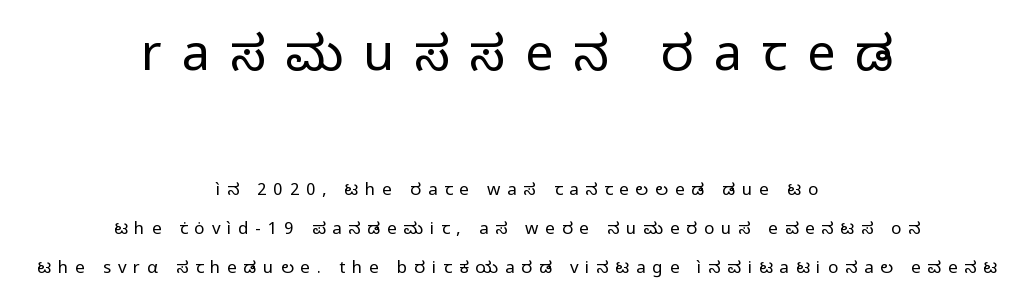
Q: Is the text bold? A: No.
Q: Is the text italic (slanted)? A: No, it is upright.
Q: Is the typeface a serif or a sans-serif typeface? A: Sans-serif.
Q: Is the text underlined? A: No.
Q: How is the paragraph aligned? A: Centered.
Q: Is the spacing between letters normal or unusually wide? A: Unusually wide.
Q: Is the spacing between lines tight, normal or loose? A: Loose.
Q: Which block of text is set in a larger size, the first (top) or the second (bottom)? A: The first (top) one.
Q: Width (condensed, normal, or wide)? A: Normal.
Q: Stroke contrast? A: Low.
Q: x-height? A: Medium.
Q: Monospaced? A: No.
